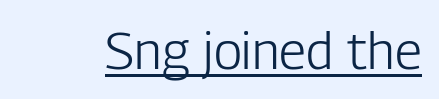
Q: Is the text bold? A: No.
Q: Is the text italic (slanted)? A: No, it is upright.
Q: Is the typeface a serif or a sans-serif typeface? A: Sans-serif.
Q: Is the text underlined? A: Yes.
Q: Is the spacing between letters normal or unusually wide? A: Normal.
Q: Width (condensed, normal, or wide)? A: Condensed.
Q: Stroke contrast? A: Low.
Q: x-height? A: Medium.
Q: Monospaced? A: No.
